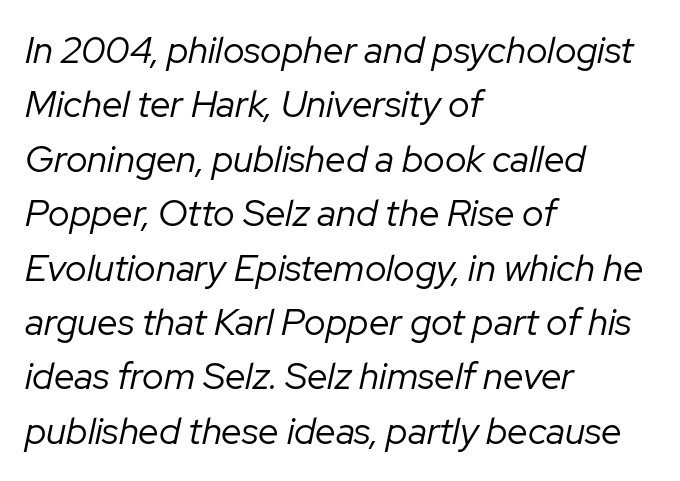
The image shows 37 px regular-weight type, italic (leaning right); set left-aligned, normal line spacing (1.47x), normal letter spacing, not underlined; low stroke contrast and a medium x-height.
